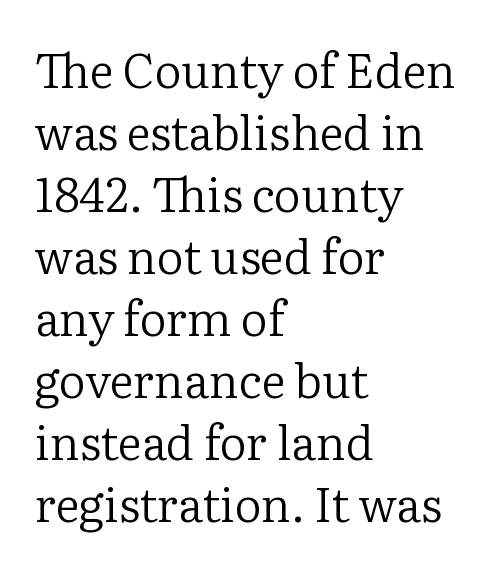
The image shows 47 px regular-weight serif type, upright; set left-aligned, normal line spacing (1.32x), normal letter spacing, not underlined; low stroke contrast and a medium x-height.
